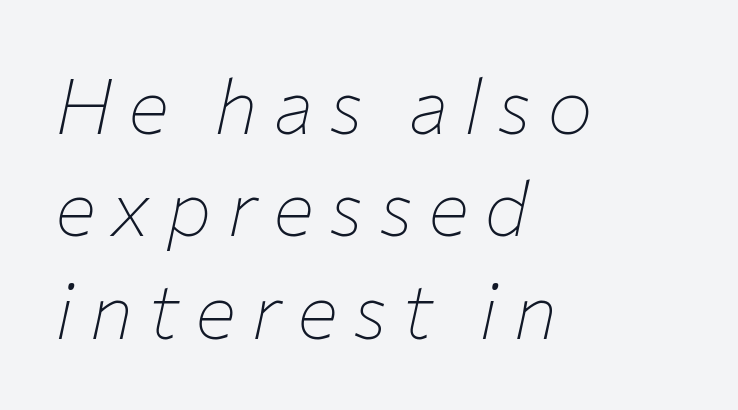
The image shows 77 px thin type, italic (leaning right); set left-aligned, normal line spacing (1.33x), unusually wide letter spacing (+0.2 em), not underlined; low stroke contrast and a medium x-height.
